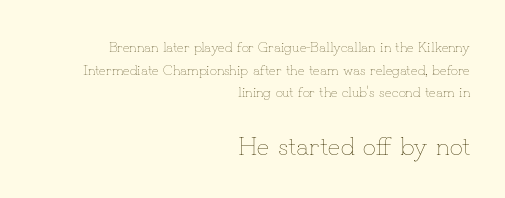
Descenders hang freely into open space. Horizontally, the lines are justified to the trailing edge only. Typesetter's note — lower block bumped up in size, upper block left smaller. In terms of posture, this sample is upright.
